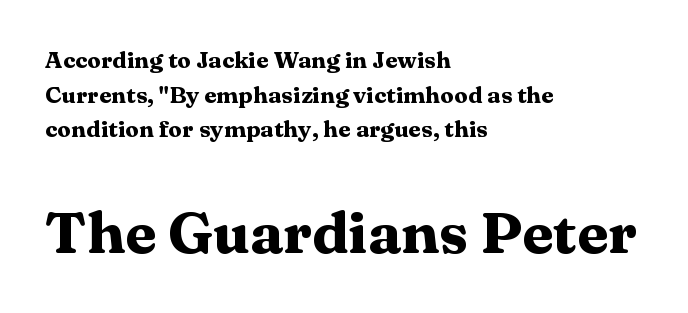
{"serif": "yes", "italic": "no", "bold": "yes", "weight": "heavy", "width": "wide", "stroke_contrast": "medium", "x_height": "medium", "monospaced": "no", "underline": "no", "align": "left", "line_spacing": "normal", "line_spacing_ratio": 1.51, "letter_spacing": "normal", "letter_spacing_em": 0.0, "larger_block": "second", "size_ratio": 2.52, "glyph_px": 58}
